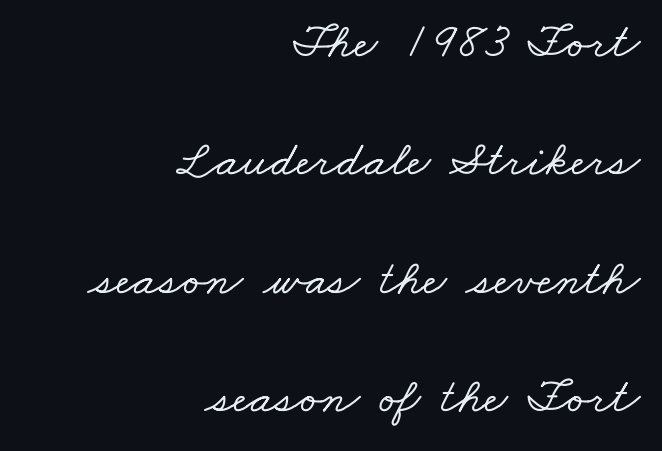
{"serif": "yes", "width": "wide", "stroke_contrast": "low", "x_height": "small", "monospaced": "no", "underline": "no", "align": "right", "line_spacing": "loose", "line_spacing_ratio": 2.37, "letter_spacing": "normal", "letter_spacing_em": 0.0, "glyph_px": 50}
